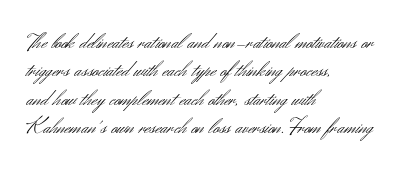
{"bold": "no", "underline": "no", "align": "left", "line_spacing_ratio": 1.23, "letter_spacing": "normal", "letter_spacing_em": 0.0, "glyph_px": 23}
